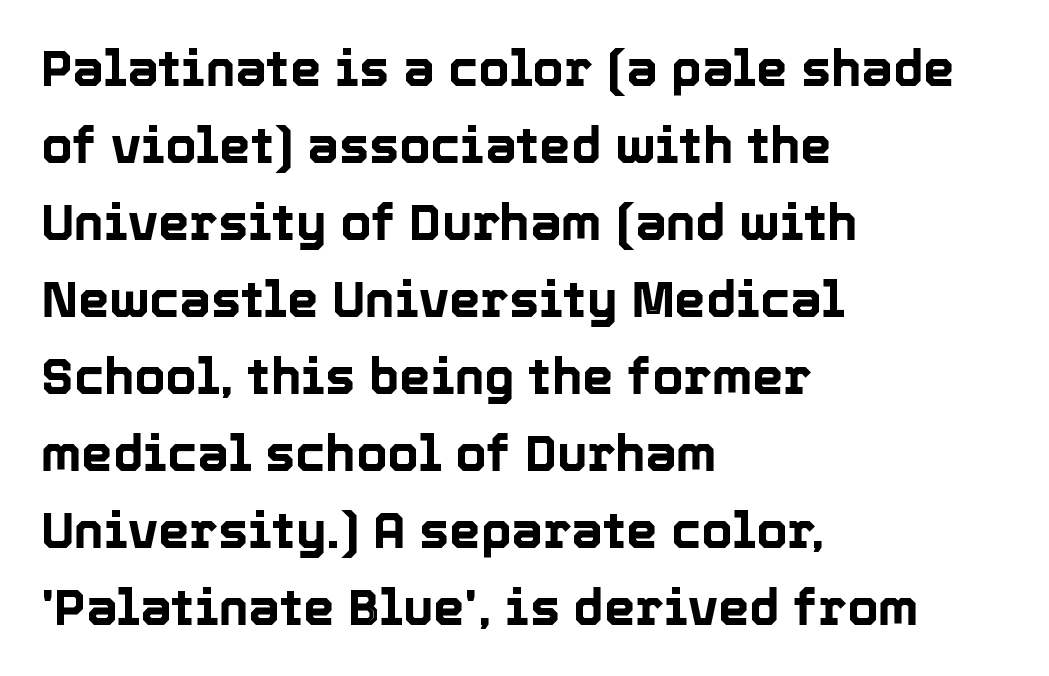
{"italic": "no", "width": "normal", "x_height": "medium", "monospaced": "no", "underline": "no", "align": "left", "line_spacing": "normal", "line_spacing_ratio": 1.54, "letter_spacing": "normal", "letter_spacing_em": 0.0, "glyph_px": 50}
